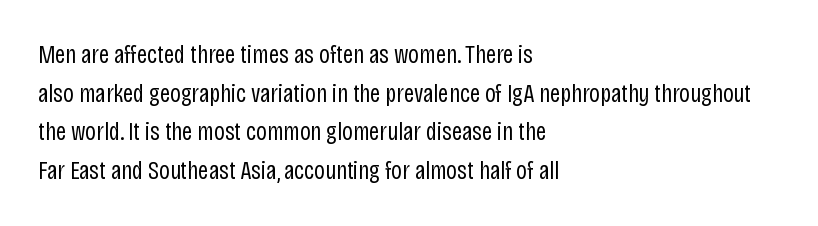
The image shows 26 px text type, upright; set left-aligned, normal line spacing (1.49x), normal letter spacing, not underlined.
